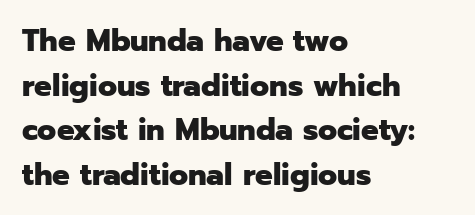
The image shows 31 px heavy sans-serif type, upright; set left-aligned, normal line spacing (1.44x), normal letter spacing, not underlined; low stroke contrast and a medium x-height.
